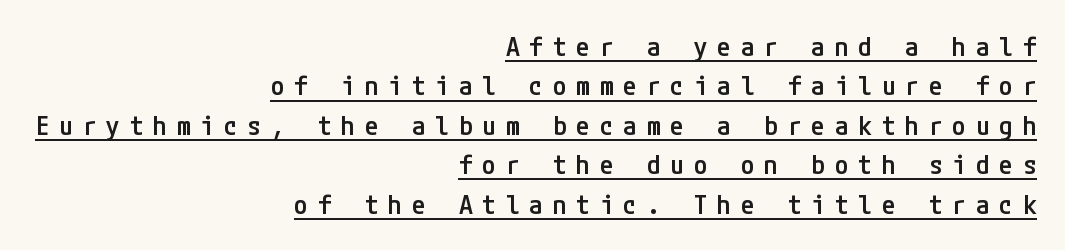
{"italic": "no", "bold": "semi", "underline": "yes", "align": "right", "line_spacing": "normal", "line_spacing_ratio": 1.46, "letter_spacing": "wide", "letter_spacing_em": 0.37, "glyph_px": 27}
